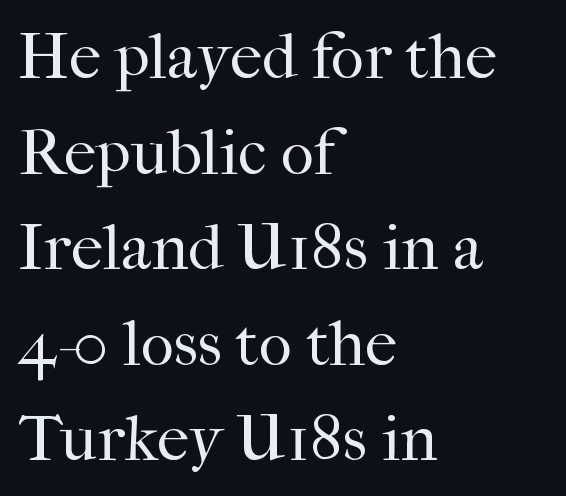
Q: Is the text bold? A: No.
Q: Is the text italic (slanted)? A: No, it is upright.
Q: Is the typeface a serif or a sans-serif typeface? A: Serif.
Q: Is the text underlined? A: No.
Q: How is the paragraph aligned? A: Left-aligned.
Q: Is the spacing between letters normal or unusually wide? A: Normal.
Q: Is the spacing between lines tight, normal or loose? A: Normal.
Q: Width (condensed, normal, or wide)? A: Normal.
Q: Stroke contrast? A: High.
Q: x-height? A: Medium.
Q: Monospaced? A: No.
